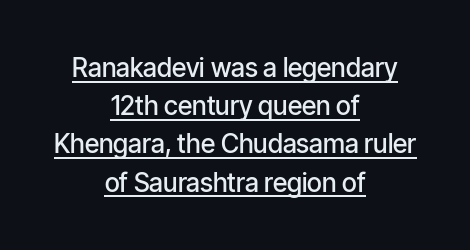
The image shows 26 px text type, upright; set centered, normal line spacing (1.47x), normal letter spacing, underlined.
